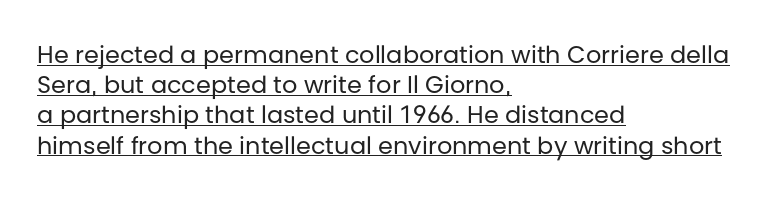
Interline gaps are of average width in this sample. The letterforms sit at book weight or below. Notice how the passage keeps a crisp vertical edge on the left only. Caption: lettering with a line underneath.
